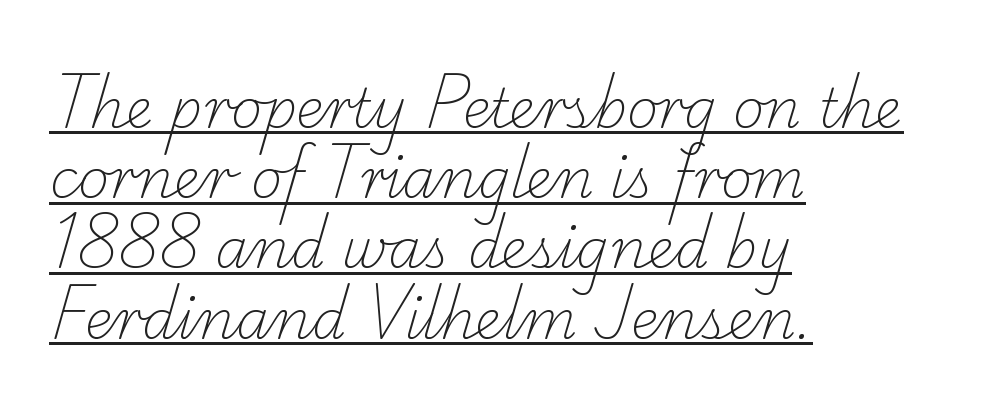
The image shows 54 px light serif type; set left-aligned, normal line spacing (1.3x), normal letter spacing, underlined; low stroke contrast and a small x-height.
